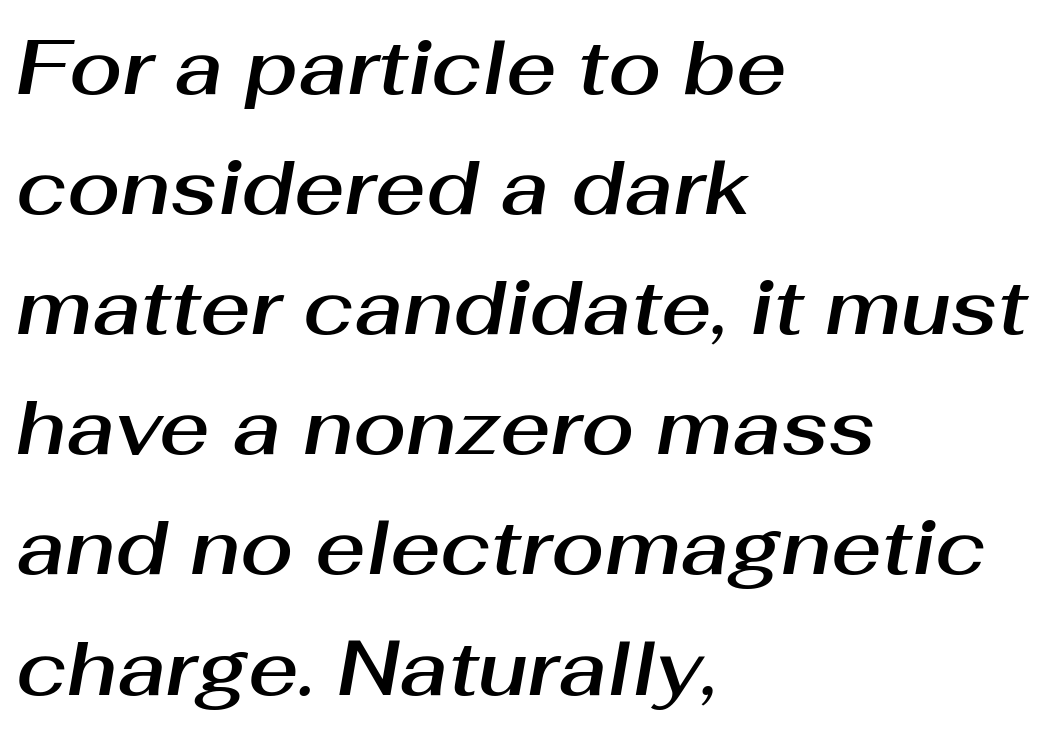
Is the letter spacing exaggerated? No — it looks like the ordinary default. Regarding leading, the lines here are spaced in the standard way. Note the varied advance widths — an 'i' is clearly narrower than an 'm'. A clean baseline with only descenders dipping below it. This rendering uses left alignment, leaving the right contour irregular.
